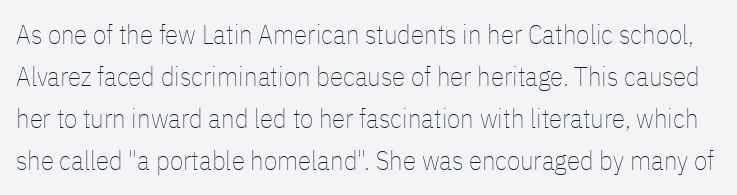
{"italic": "no", "bold": "no", "underline": "no", "line_spacing": "normal", "line_spacing_ratio": 1.56, "letter_spacing": "normal", "letter_spacing_em": 0.0, "glyph_px": 27}
